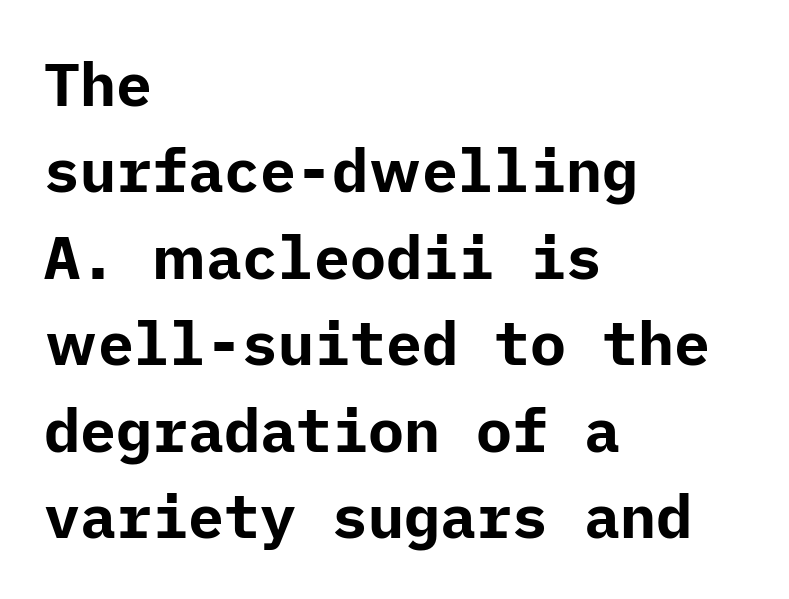
Q: Is the text bold? A: Yes.
Q: Is the text italic (slanted)? A: No, it is upright.
Q: Is the typeface a serif or a sans-serif typeface? A: Sans-serif.
Q: Is the text underlined? A: No.
Q: How is the paragraph aligned? A: Left-aligned.
Q: Is the spacing between letters normal or unusually wide? A: Normal.
Q: Is the spacing between lines tight, normal or loose? A: Normal.
Q: Width (condensed, normal, or wide)? A: Normal.
Q: Stroke contrast? A: Low.
Q: x-height? A: Medium.
